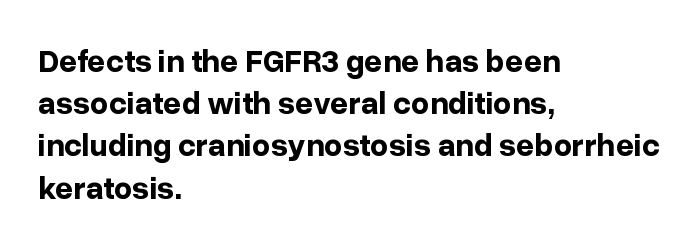
Bold? Absolutely — the strokes are thick and heavy. This sample has the flowing, uneven cadence of proportional lettering. The rendering shows plain stroke endings on the letterforms — a sans-serif design. This sample is left-justified, so line endings fall wherever the words run out.
